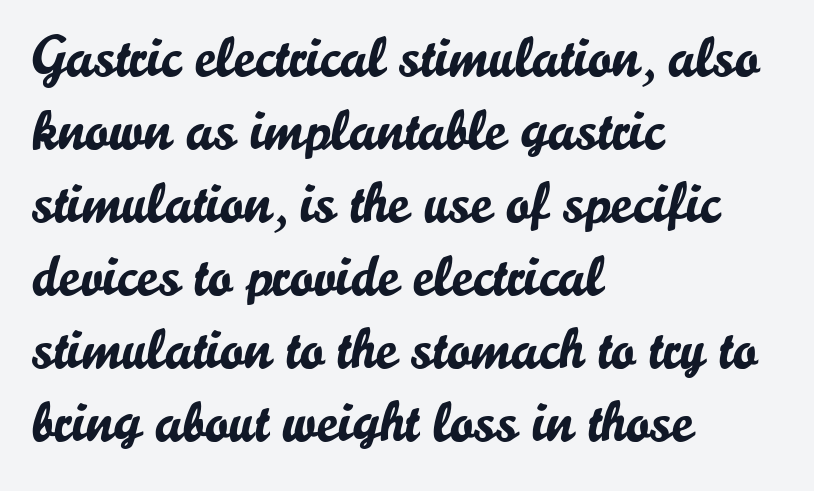
Proportional: the letters do not fall into vertical columns. Letter spacing: default. Observe the absence of serifs on each vertical stroke in this sample. This block has exactly the height ordinary leading produces.
